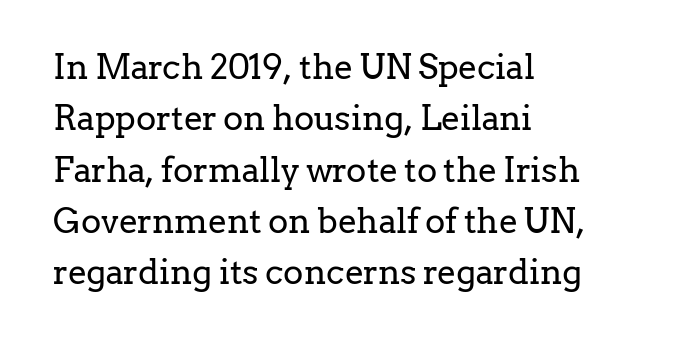
The axis of the letterforms is exactly vertical. Each letter keeps its own natural width here, so spacing adapts to shape. The type family on display is of the serif kind. No heavy texture on the line: the type isn't bold. These lines are set flush left with a ragged right edge. Type without underlining.
